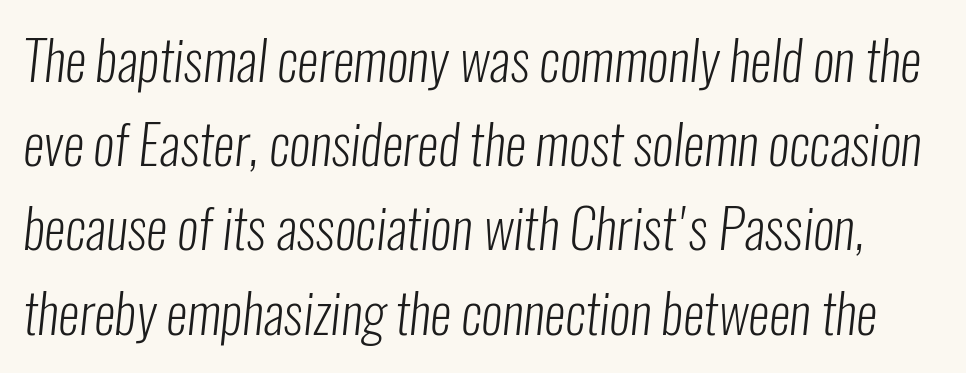
Are there feet on the stems? There aren't — it's a sans. This rendering leaves character spacing at its baseline value. The strokes are not fattened; the text isn't bold. The lines sit at an ordinary, default distance from one another. The rendering uses natural spacing where letterforms have individual widths. This rendering features lettering with no underline.
